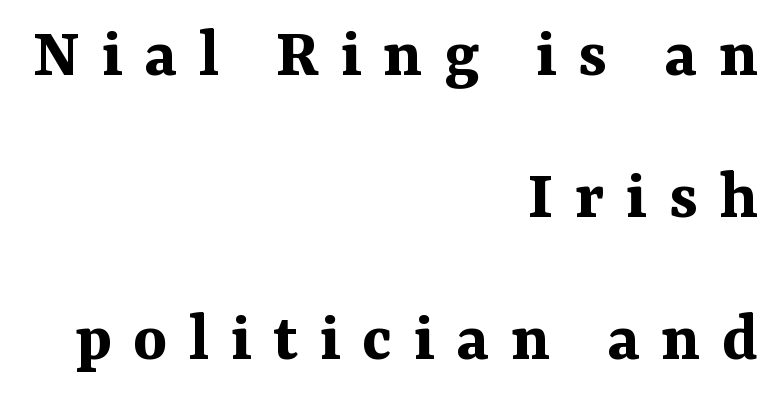
Q: Is the text bold? A: Yes.
Q: Is the text italic (slanted)? A: No, it is upright.
Q: Is the typeface a serif or a sans-serif typeface? A: Serif.
Q: Is the text underlined? A: No.
Q: How is the paragraph aligned? A: Right-aligned.
Q: Is the spacing between letters normal or unusually wide? A: Unusually wide.
Q: Is the spacing between lines tight, normal or loose? A: Loose.
Q: Width (condensed, normal, or wide)? A: Normal.
Q: Stroke contrast? A: Medium.
Q: x-height? A: Medium.
Q: Monospaced? A: No.
